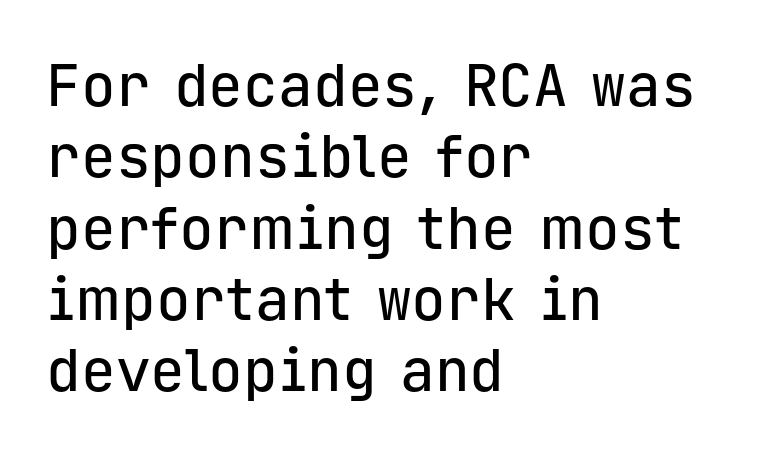
The image shows 58 px sans-serif type, upright, monospaced; set left-aligned, line spacing 1.23x, normal letter spacing, not underlined; low stroke contrast and a medium x-height.
